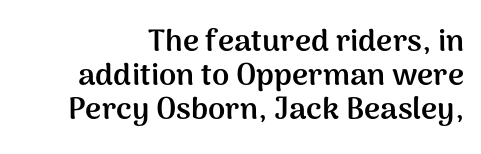
{"serif": "no", "italic": "no", "bold": "yes", "weight": "semibold", "width": "normal", "stroke_contrast": "medium", "x_height": "medium", "monospaced": "no", "underline": "no", "line_spacing": "tight", "line_spacing_ratio": 1.09, "letter_spacing": "normal", "letter_spacing_em": 0.0, "glyph_px": 31}
